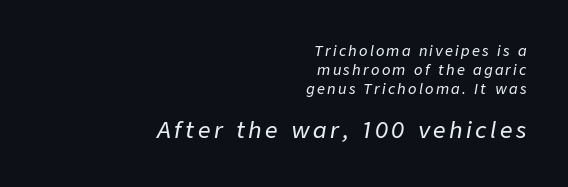
If you drew a ruler down the right edge, every line would touch it. Honestly, the row spacing looks completely unremarkable. The rendering applies a slant to the glyphs. Rule under the text: the space is simply empty. Bigger letters appear in the bottom chunk; the top chunk is reduced.
